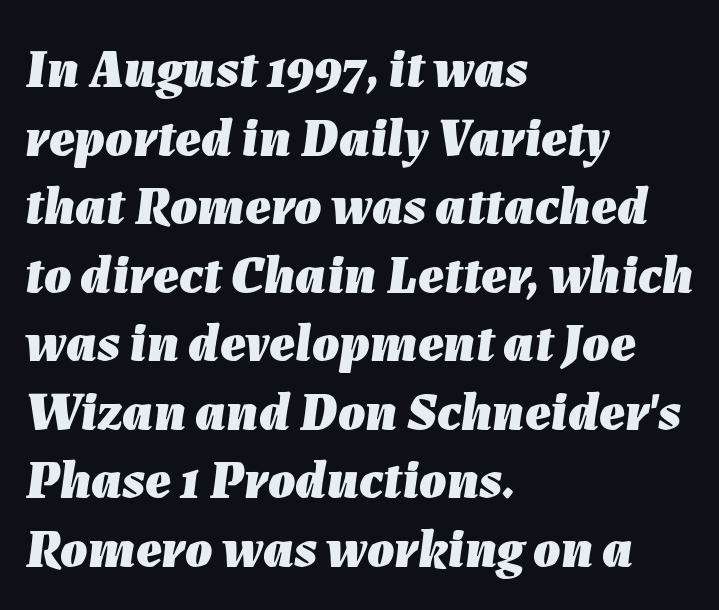
Plenty of ink on the page — the face is bold. Looking at the ascenders, they clearly lean. Here the glyphs are tracked normally, forming tight word shapes. A student would call this left alignment; a typographer would say flush left, rag right. Students, observe: this is what conventionally led text looks like. Check the space under the baseline: it is left empty.
